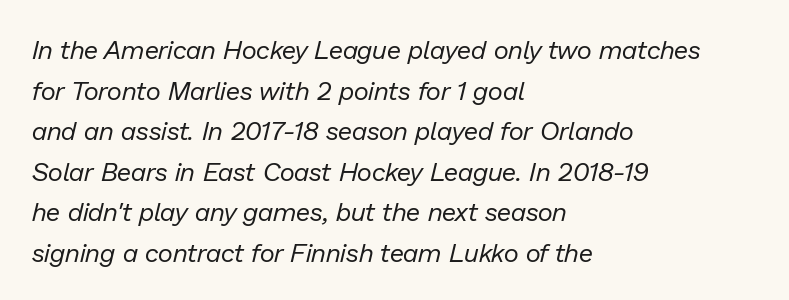
Q: Is the text bold? A: No.
Q: Is the text italic (slanted)? A: Yes, it leans right by about 13 degrees.
Q: Is the text underlined? A: No.
Q: How is the paragraph aligned? A: Left-aligned.
Q: Is the spacing between letters normal or unusually wide? A: Normal.
Q: Is the spacing between lines tight, normal or loose? A: Normal.
